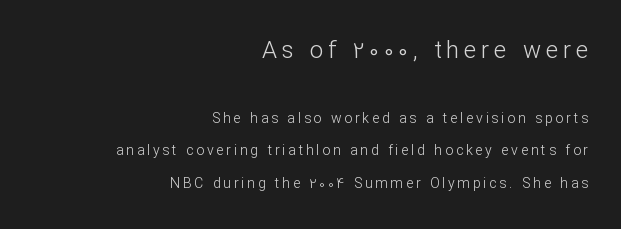
{"italic": "no", "bold": "no", "underline": "no", "align": "right", "line_spacing": "loose", "line_spacing_ratio": 2.32, "letter_spacing": "wide", "letter_spacing_em": 0.2, "larger_block": "first", "size_ratio": 1.71, "glyph_px": 24}
